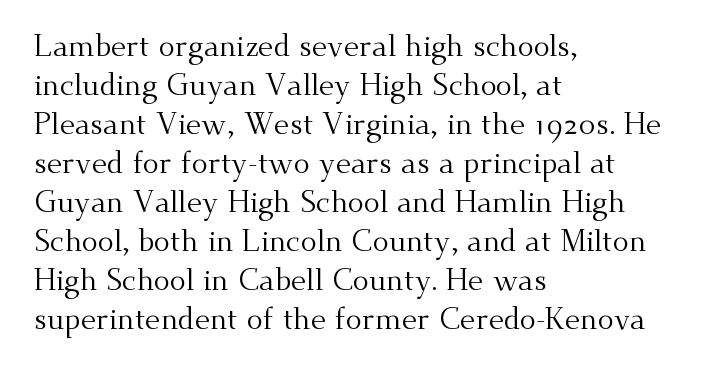
{"serif": "yes", "italic": "no", "bold": "no", "weight": "regular", "width": "normal", "stroke_contrast": "medium", "x_height": "small", "monospaced": "no", "underline": "no", "align": "left", "line_spacing": "normal", "line_spacing_ratio": 1.3, "letter_spacing": "normal", "letter_spacing_em": 0.0, "glyph_px": 30}
